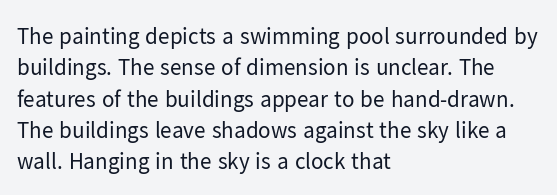
Q: Is the text bold? A: No.
Q: Is the text italic (slanted)? A: No, it is upright.
Q: Is the text underlined? A: No.
Q: How is the paragraph aligned? A: Left-aligned.
Q: Is the spacing between letters normal or unusually wide? A: Normal.
Q: Is the spacing between lines tight, normal or loose? A: Normal.
